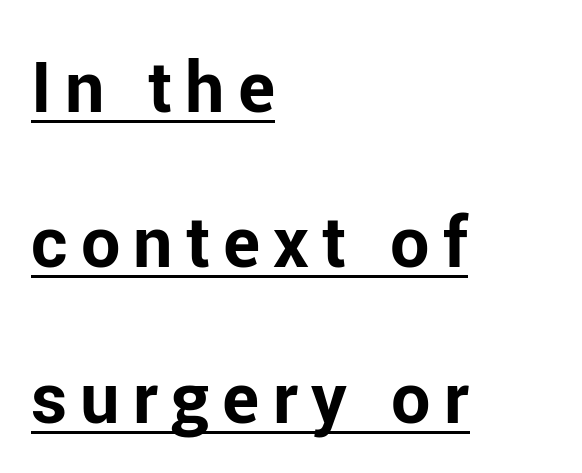
Q: Is the text bold? A: Yes.
Q: Is the text italic (slanted)? A: No, it is upright.
Q: Is the typeface a serif or a sans-serif typeface? A: Sans-serif.
Q: Is the text underlined? A: Yes.
Q: How is the paragraph aligned? A: Left-aligned.
Q: Is the spacing between lines tight, normal or loose? A: Loose.
Q: Width (condensed, normal, or wide)? A: Normal.
Q: Stroke contrast? A: Low.
Q: x-height? A: Medium.
Q: Monospaced? A: No.
